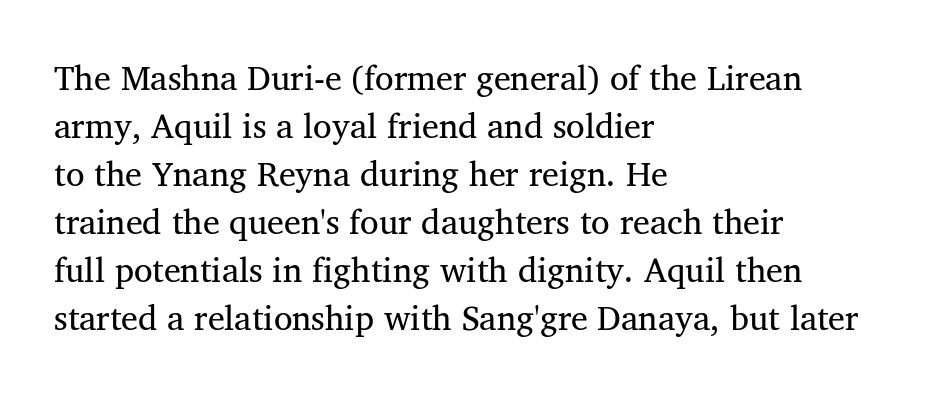
The image shows 34 px regular-weight serif type; set left-aligned, normal line spacing (1.41x), normal letter spacing, not underlined; medium stroke contrast and a medium x-height.
